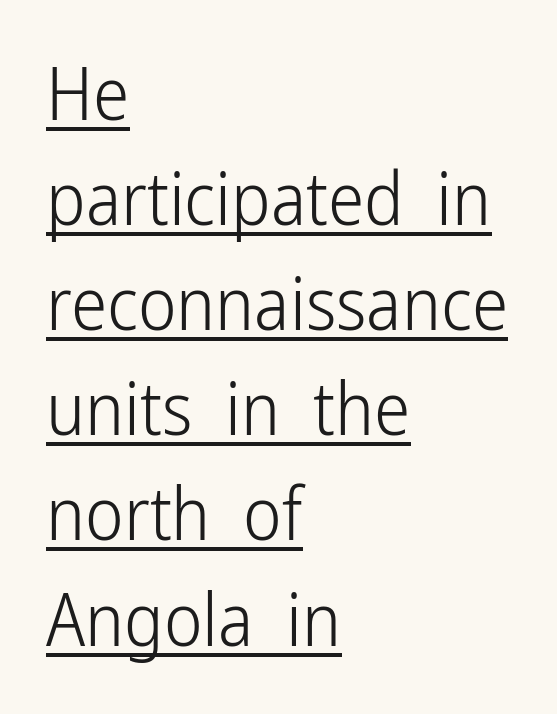
A typesetter would call this zero additional tracking. Underlining? Definitely there. A student would call this left alignment; a typographer would say flush left, rag right. This is roman type, the default non-slanted kind. Each new line begins a customary step beneath the previous one.
